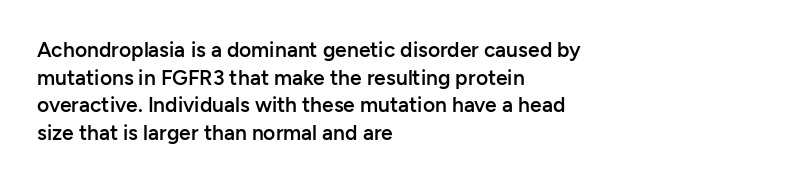
This sample uses plain, unmodified letter spacing. The foot of each line stays bare and open. The leading is moderate, giving the passage an even texture. A somewhat darkened texture: the type is semibold rather than bold.
